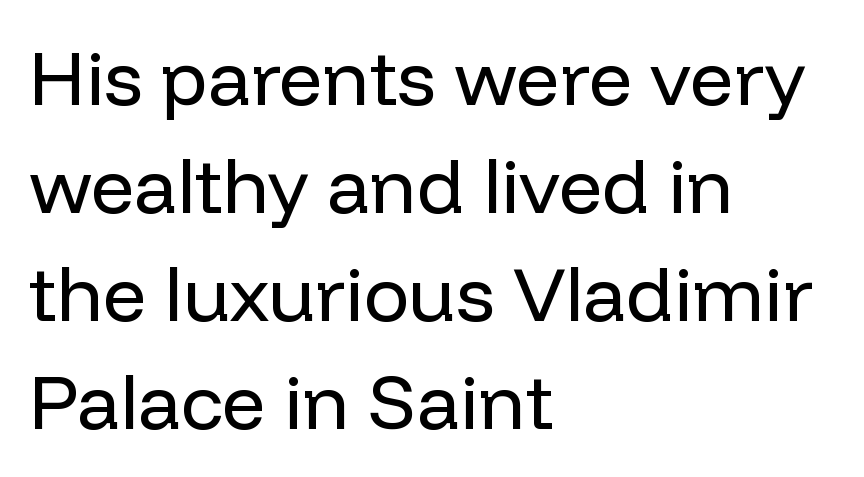
Does the leading feel generous? No, just average. The letterforms sit shoulder to shoulder at normal distance. No italicization has been applied; the sample stays upright. Only glyphs here, with clear space below each row. Weight: not bold — regular or lighter. The rendering anchors every line to the left-hand side.
